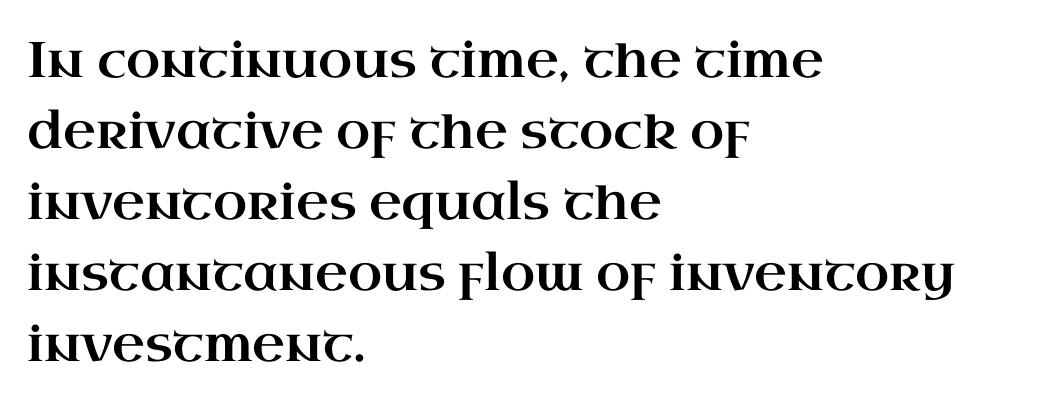
The image shows 50 px wide serif type, upright; set left-aligned, normal line spacing (1.42x), normal letter spacing, not underlined; high stroke contrast and a small x-height.
